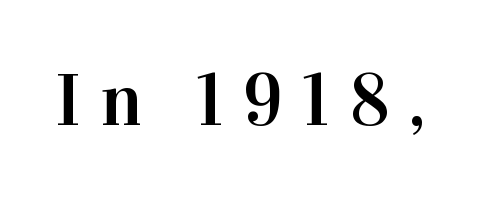
The image shows 74 px serif type, upright; set unusually wide letter spacing (+0.26 em), not underlined; high stroke contrast and a medium x-height.
